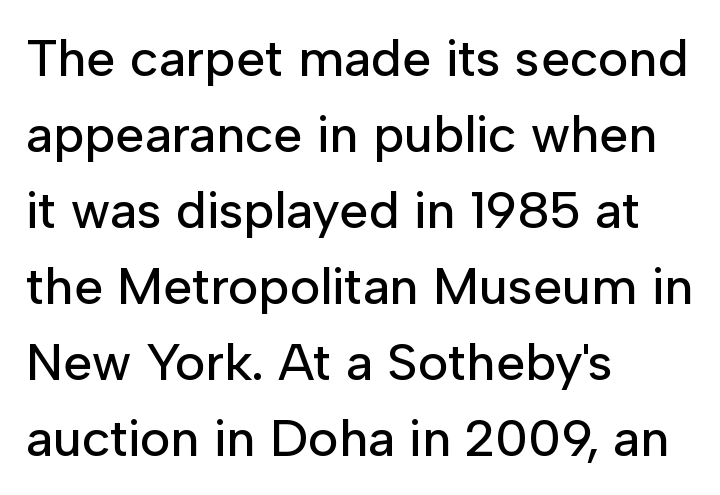
Q: Is the text italic (slanted)? A: No, it is upright.
Q: Is the typeface a serif or a sans-serif typeface? A: Sans-serif.
Q: Is the text underlined? A: No.
Q: How is the paragraph aligned? A: Left-aligned.
Q: Is the spacing between letters normal or unusually wide? A: Normal.
Q: Is the spacing between lines tight, normal or loose? A: Normal.
Q: Width (condensed, normal, or wide)? A: Normal.
Q: Stroke contrast? A: Low.
Q: x-height? A: Medium.
Q: Monospaced? A: No.
